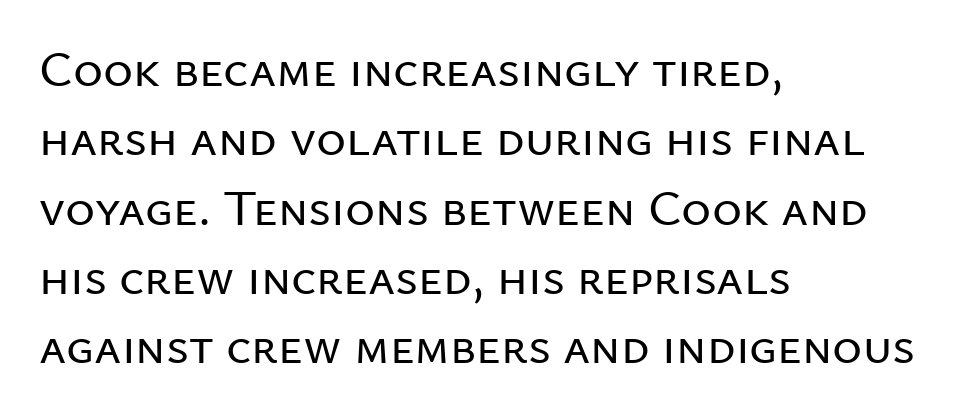
{"serif": "no", "italic": "no", "width": "normal", "stroke_contrast": "low", "x_height": "medium", "monospaced": "no", "underline": "no", "align": "left", "line_spacing": "normal", "line_spacing_ratio": 1.36, "letter_spacing": "normal", "letter_spacing_em": 0.0, "glyph_px": 51}
